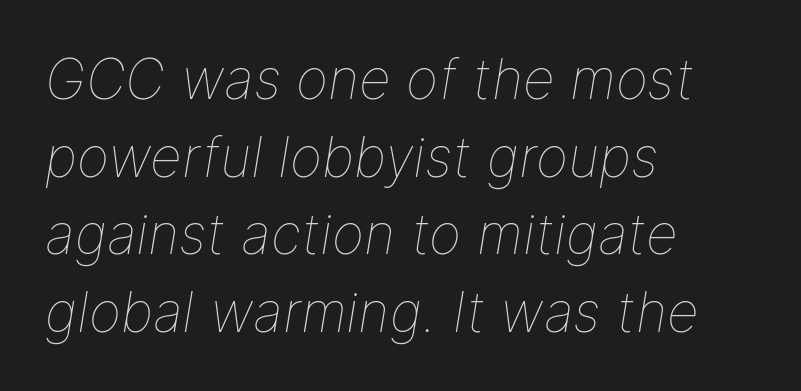
Where is the straight margin? On the left. The tracking reads as untouched default to a designer's eye. The block of text has a typical density, with ordinary space between rows. Style check: oblique.
